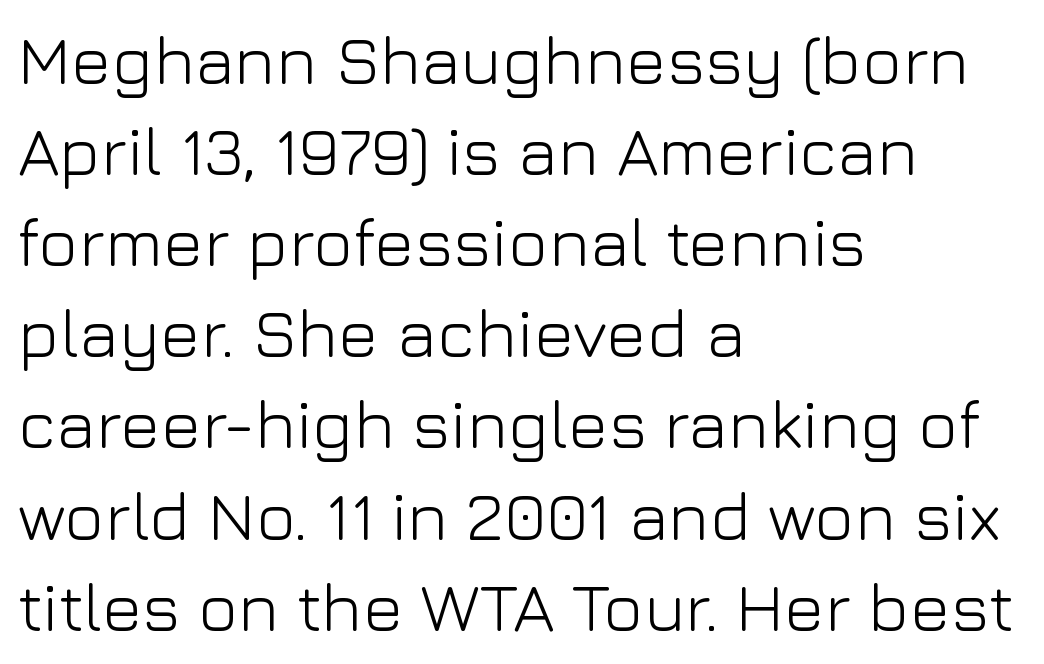
{"serif": "no", "italic": "no", "bold": "no", "weight": "light", "width": "normal", "stroke_contrast": "low", "x_height": "medium", "monospaced": "no", "underline": "no", "align": "left", "line_spacing": "normal", "line_spacing_ratio": 1.34, "letter_spacing": "normal", "letter_spacing_em": 0.0, "glyph_px": 68}
